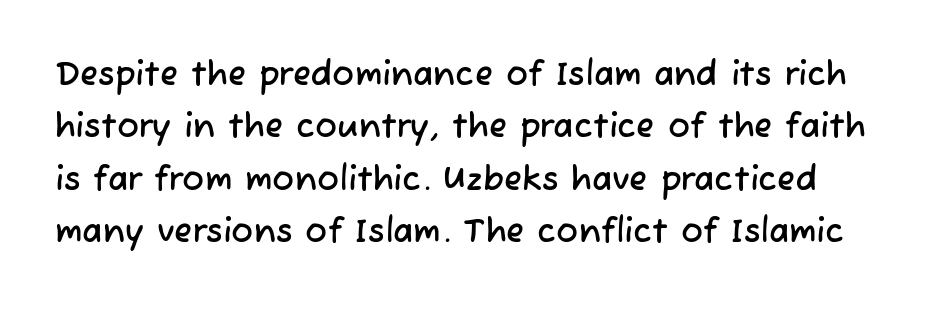
{"serif": "no", "width": "normal", "stroke_contrast": "low", "x_height": "medium", "monospaced": "no", "underline": "no", "line_spacing": "normal", "line_spacing_ratio": 1.59, "letter_spacing": "normal", "letter_spacing_em": 0.0, "glyph_px": 33}
